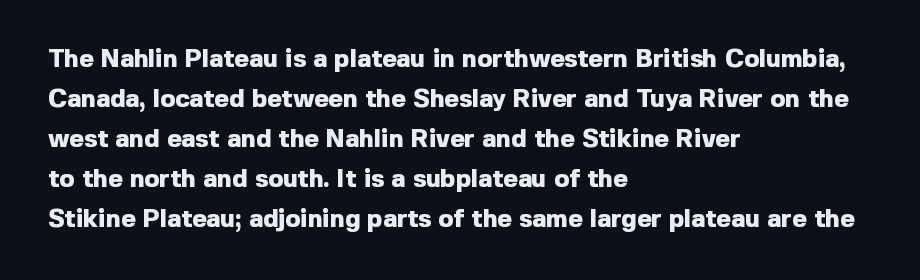
{"italic": "no", "bold": "yes", "underline": "no", "align": "left", "line_spacing": "normal", "line_spacing_ratio": 1.6, "letter_spacing": "normal", "letter_spacing_em": 0.0, "glyph_px": 25}
